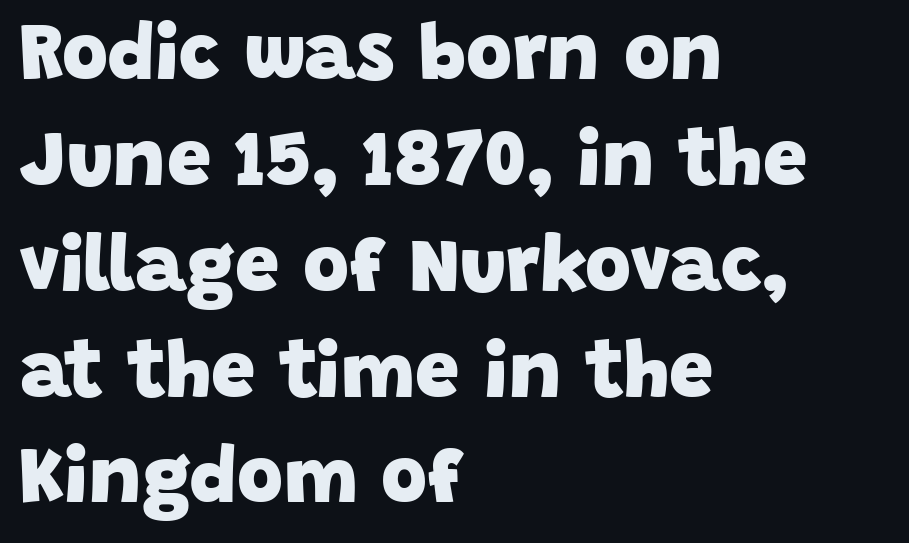
Q: Is the text bold? A: Yes.
Q: Is the typeface a serif or a sans-serif typeface? A: Sans-serif.
Q: Is the text underlined? A: No.
Q: How is the paragraph aligned? A: Left-aligned.
Q: Is the spacing between letters normal or unusually wide? A: Normal.
Q: Is the spacing between lines tight, normal or loose? A: Normal.
Q: Width (condensed, normal, or wide)? A: Normal.
Q: Stroke contrast? A: Low.
Q: x-height? A: Large.
Q: Monospaced? A: No.
